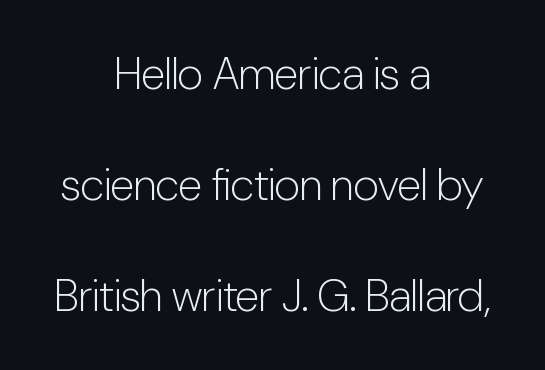
The image shows 45 px light, condensed sans-serif type, upright; set centered, loose line spacing (2.47x), normal letter spacing, not underlined; low stroke contrast and a medium x-height.
